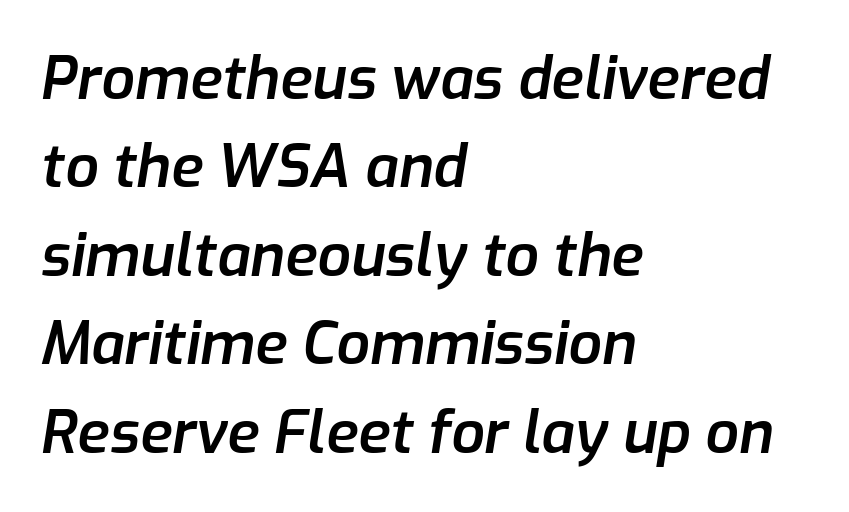
Q: Is the text bold? A: Semi-bold.
Q: Is the text italic (slanted)? A: Yes, it leans right by about 9 degrees.
Q: Is the text underlined? A: No.
Q: How is the paragraph aligned? A: Left-aligned.
Q: Is the spacing between letters normal or unusually wide? A: Normal.
Q: Is the spacing between lines tight, normal or loose? A: Normal.
Q: Width (condensed, normal, or wide)? A: Normal.
Q: Stroke contrast? A: Low.
Q: x-height? A: Medium.
Q: Monospaced? A: No.
